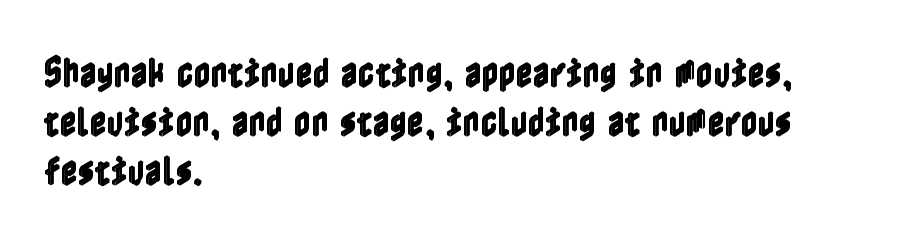
Underline: absent. Ascenders rise straight up at ninety degrees. The face used here is rendered with its standard letterfit. Regular leading. Compared with a centered layout, this one pins lines to the left instead.
